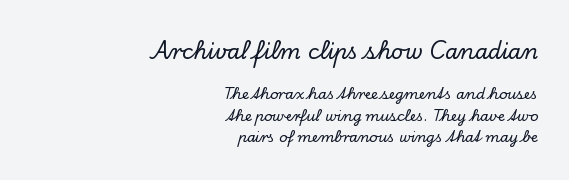
{"underline": "no", "align": "right", "line_spacing": "normal", "line_spacing_ratio": 1.54, "letter_spacing": "normal", "letter_spacing_em": 0.0, "larger_block": "first", "size_ratio": 1.5, "glyph_px": 21}
